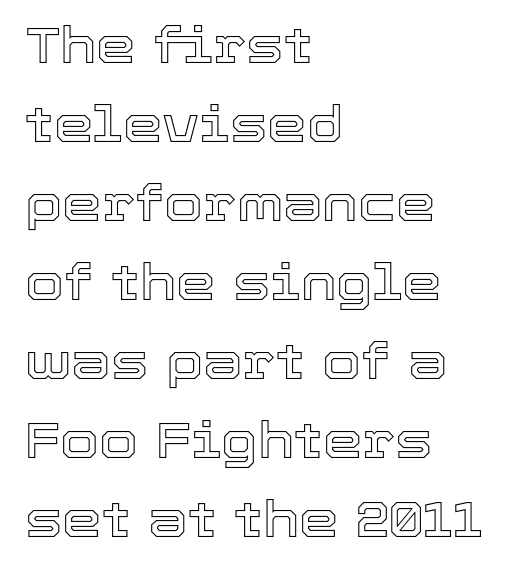
The image shows 50 px text type, upright; set left-aligned, normal line spacing (1.58x), normal letter spacing, not underlined; a medium x-height.
